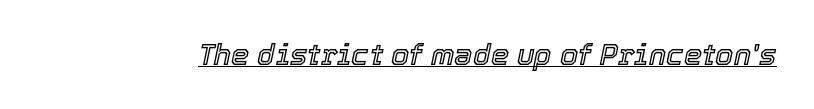
Every word sits above its own underline. The rendering applies a slant to the glyphs. The letters advance in unequal steps, a hallmark of proportional type. Inter-character spacing is left at the font's built-in metrics.
